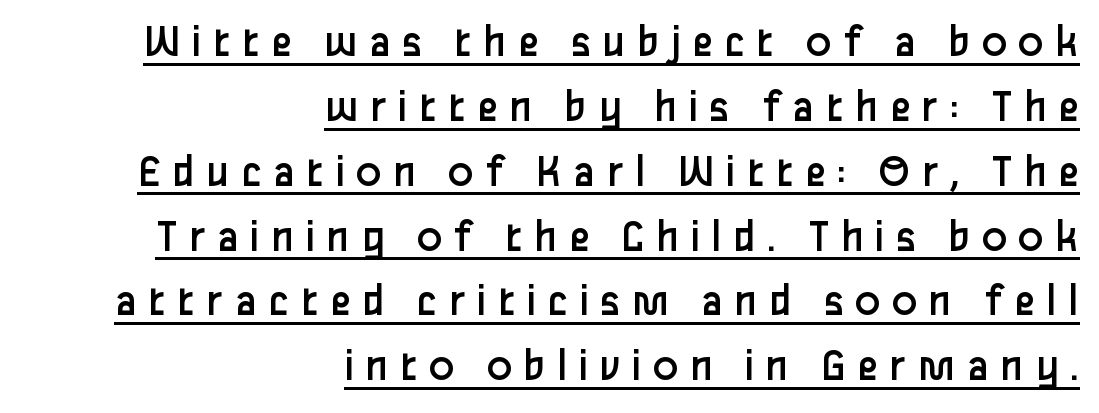
The image shows 47 px regular-weight sans-serif type, upright; set right-aligned, normal line spacing (1.38x), unusually wide letter spacing (+0.24 em), underlined; low stroke contrast and a medium x-height.
